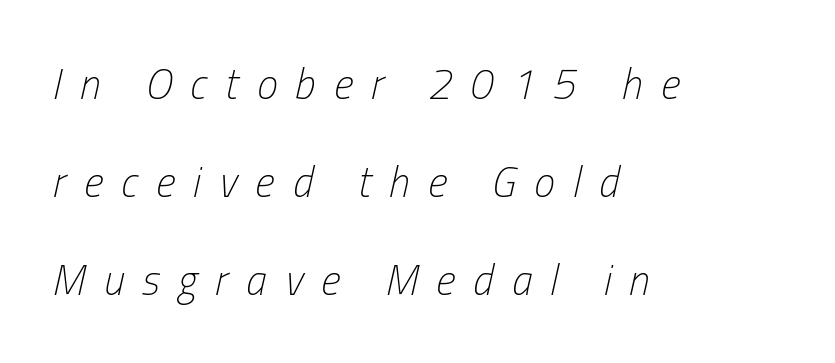
Each letter keeps its own natural width here, so spacing adapts to shape. Words float on clear page, feet unadorned. Yep, that's italic — everything's leaning. Whoever set this chose breathing room over compactness in the vertical rhythm. Each word looks stretched out because of the extra space between its letters. These glyphs show unthickened strokes, regular width or finer.
